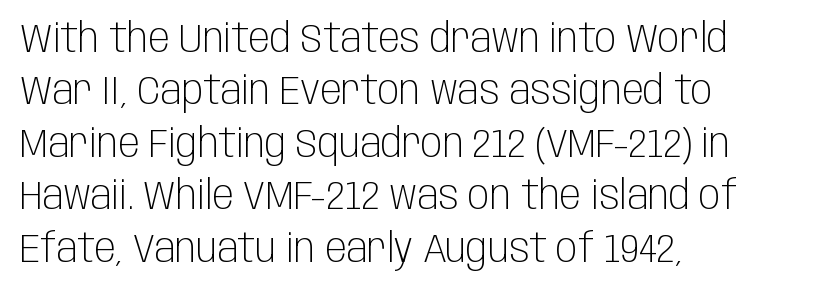
{"serif": "no", "italic": "no", "bold": "no", "weight": "light", "width": "condensed", "stroke_contrast": "low", "x_height": "large", "monospaced": "no", "underline": "no", "align": "left", "line_spacing": "normal", "line_spacing_ratio": 1.31, "letter_spacing": "normal", "letter_spacing_em": 0.0, "glyph_px": 40}
